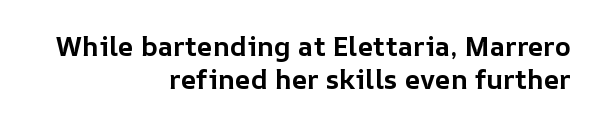
Words float on clear page, feet unadorned. The axis of the letterforms is exactly vertical. Students, note that the glyphs here touch the page at normal intervals. The lines in this sample share a right terminus and differ only in where they begin.
